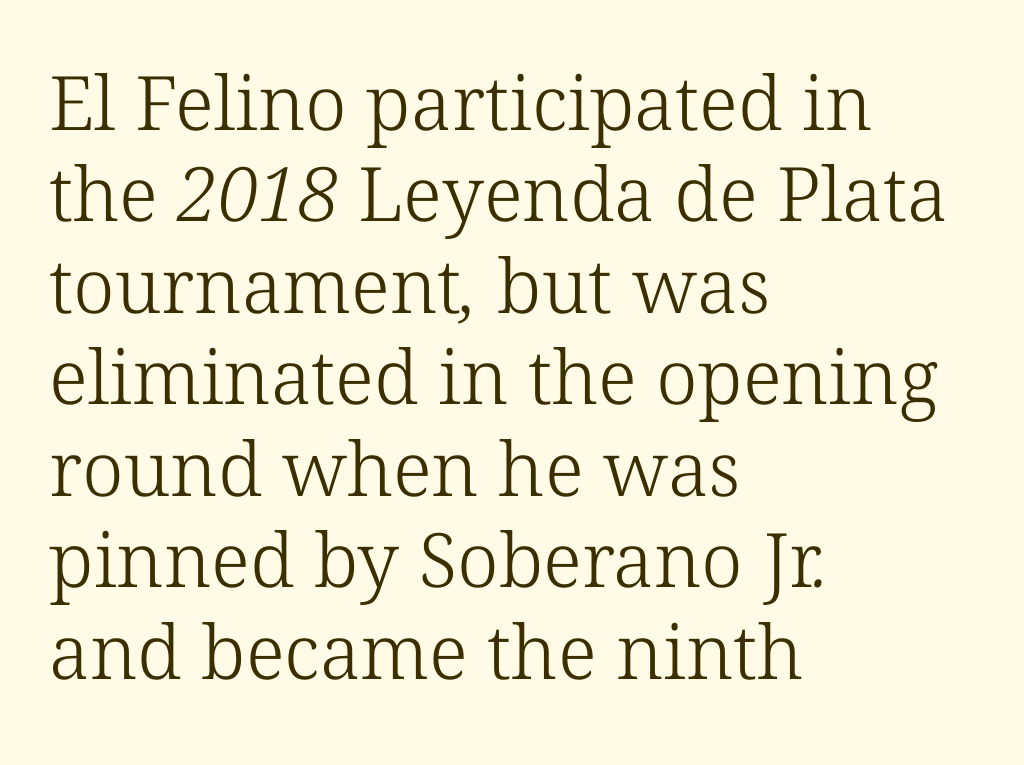
{"serif": "yes", "bold": "no", "weight": "light", "width": "normal", "stroke_contrast": "low", "x_height": "medium", "monospaced": "no", "underline": "no", "align": "left", "line_spacing_ratio": 1.22, "letter_spacing": "normal", "letter_spacing_em": 0.0, "glyph_px": 75}
